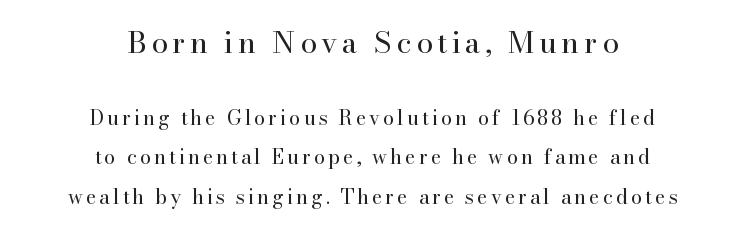
The zone under the glyphs is completely vacant. Note the varied advance widths — an 'i' is clearly narrower than an 'm'. Whoever set this chose breathing room over compactness in the vertical rhythm. These lines stack symmetrically, like a column narrowing and widening about its center. Vertical stems look standard width or narrower in stroke. Is this a sans? No — the strokes have serifs.
